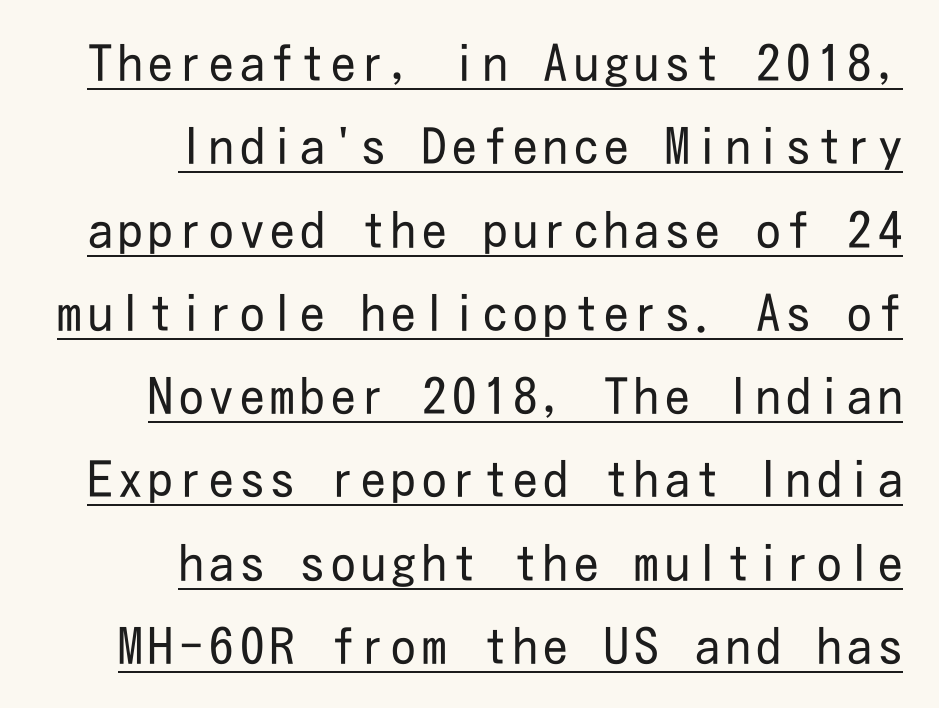
{"serif": "no", "italic": "no", "bold": "no", "weight": "regular", "width": "condensed", "stroke_contrast": "low", "x_height": "medium", "underline": "yes", "align": "right", "line_spacing": "normal", "line_spacing_ratio": 1.7, "glyph_px": 49}
